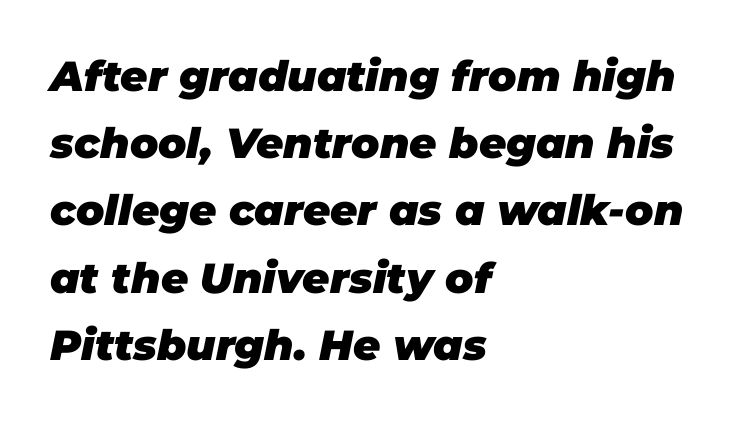
The image shows 42 px heavy type, italic (leaning right); set left-aligned, normal line spacing (1.6x), normal letter spacing, not underlined; low stroke contrast and a large x-height.
